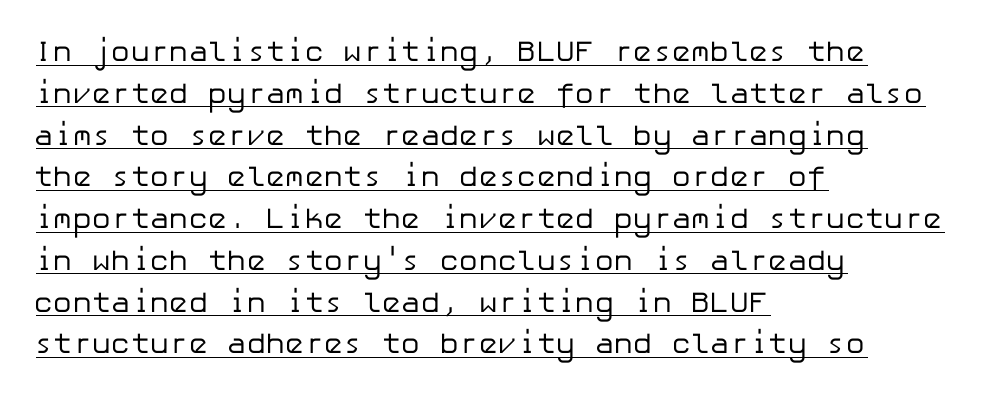
Descenders here cross a horizontal rule under the line. A typesetter would mark this as roman, not italic. One glance says typical: line gaps are just what's usual. The ragged edge is on the right, which tells us the setting is flush left. Weight: regular or lighter. Spacing between characters is what you'd get straight out of the box.
